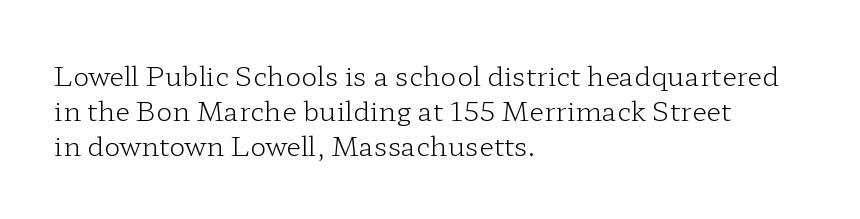
Q: Is the text bold? A: No.
Q: Is the text italic (slanted)? A: No, it is upright.
Q: Is the text underlined? A: No.
Q: How is the paragraph aligned? A: Left-aligned.
Q: Is the spacing between letters normal or unusually wide? A: Normal.
Q: Is the spacing between lines tight, normal or loose? A: Normal.
